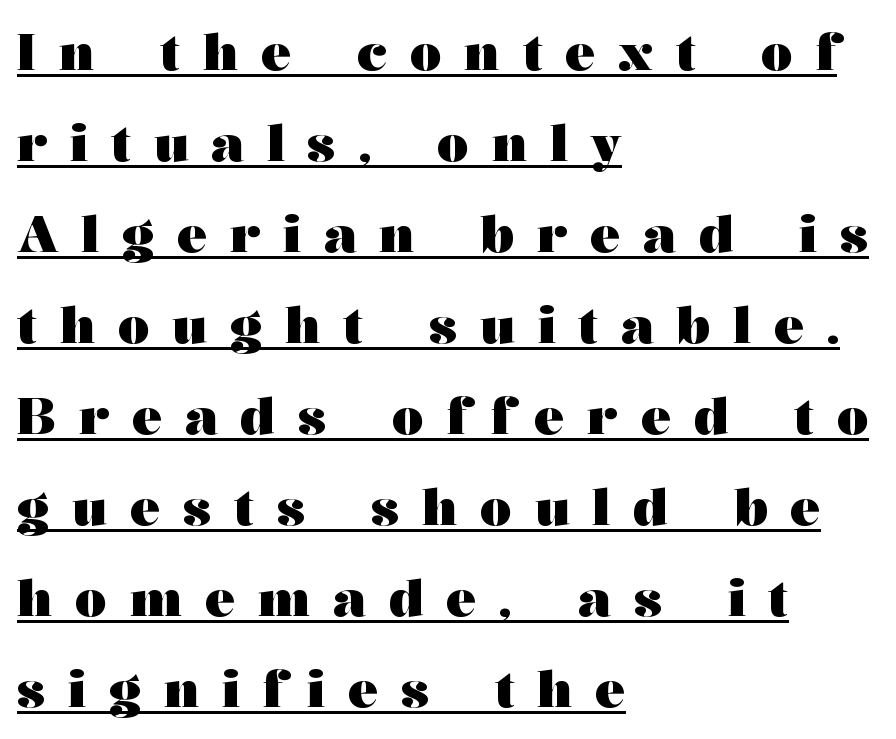
Examine the stroke ends and you'll spot serifs. The gaps between neighbouring characters are conspicuously large. Bold? Absolutely — the strokes are thick and heavy. Decoration check: the copy is underlined. Every character sits straight up, as roman type does. One-word summary of the alignment: left.
